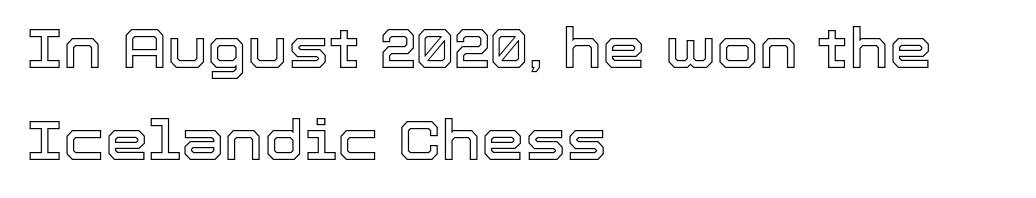
Notice how descenders clear the ascenders below comfortably — that's standard leading. If you drew a line through each stem, it would be perfectly vertical. This rendering features lettering with no underline. Character widths vary here, with narrow letters taking less room than wide ones. Is the block centered? No — it sits flush against the left margin. Each word holds together tightly as a unit, with standard inter-letter gaps.
